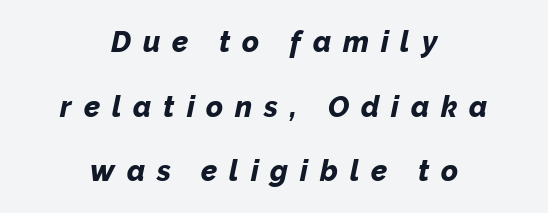
Q: Is the text bold? A: Yes.
Q: Is the text italic (slanted)? A: Yes, it leans right by about 12 degrees.
Q: Is the text underlined? A: No.
Q: How is the paragraph aligned? A: Centered.
Q: Is the spacing between letters normal or unusually wide? A: Unusually wide.
Q: Is the spacing between lines tight, normal or loose? A: Loose.
Q: Width (condensed, normal, or wide)? A: Normal.
Q: Stroke contrast? A: Low.
Q: x-height? A: Medium.
Q: Monospaced? A: No.
